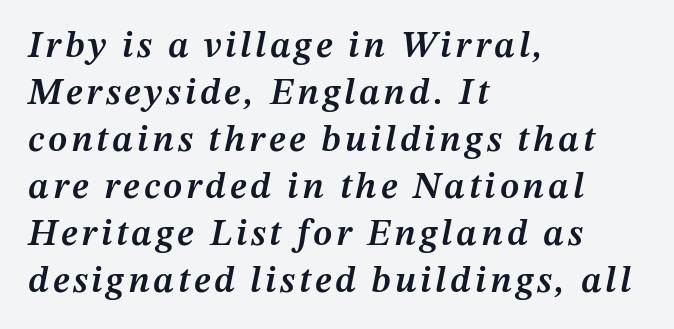
Evenly set lines give the paragraph a standard silhouette. Just letters on the line, the space beneath them empty. These lines were composed using italics. Proportional: the letters do not fall into vertical columns.
